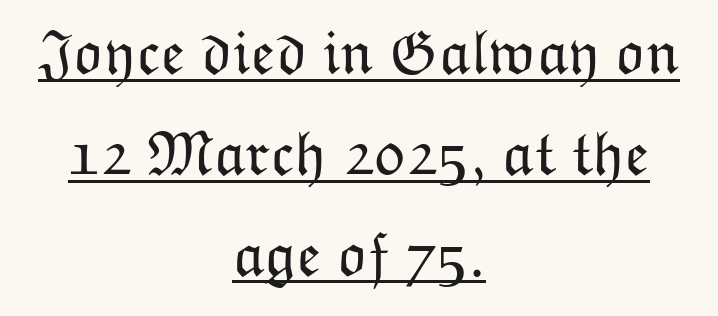
Q: Is the text bold? A: No.
Q: Is the text italic (slanted)? A: No, it is upright.
Q: Is the text underlined? A: Yes.
Q: How is the paragraph aligned? A: Centered.
Q: Is the spacing between letters normal or unusually wide? A: Normal.
Q: Is the spacing between lines tight, normal or loose? A: Normal.
Q: Width (condensed, normal, or wide)? A: Normal.
Q: Stroke contrast? A: Low.
Q: x-height? A: Medium.
Q: Monospaced? A: No.
